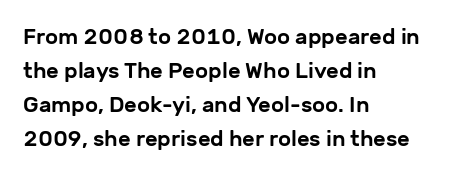
Q: Is the text italic (slanted)? A: No, it is upright.
Q: Is the text underlined? A: No.
Q: How is the paragraph aligned? A: Left-aligned.
Q: Is the spacing between letters normal or unusually wide? A: Normal.
Q: Is the spacing between lines tight, normal or loose? A: Normal.
